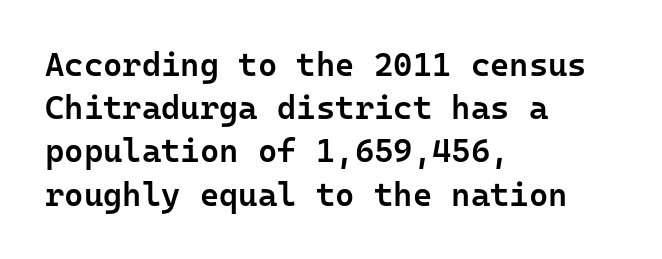
The image shows 33 px semibold sans-serif type, upright, monospaced; set left-aligned, normal line spacing (1.31x), normal letter spacing, not underlined; low stroke contrast and a medium x-height.
